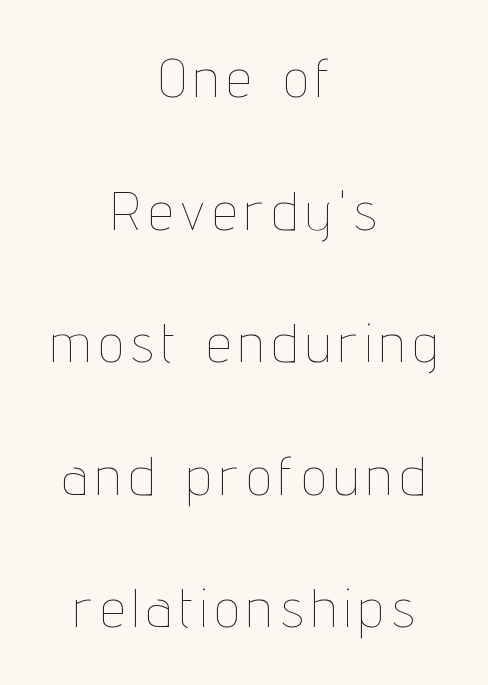
The image shows 55 px thin, condensed type, upright; set centered, loose line spacing (2.41x), not underlined; low stroke contrast and a medium x-height.
